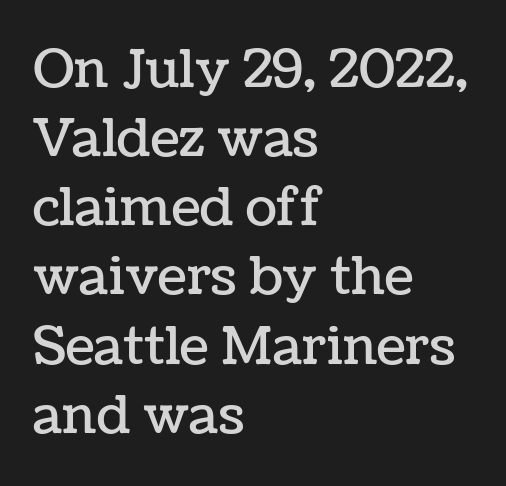
The image shows 52 px text type, upright; set left-aligned, normal line spacing (1.33x), normal letter spacing, not underlined; low stroke contrast and a medium x-height.
